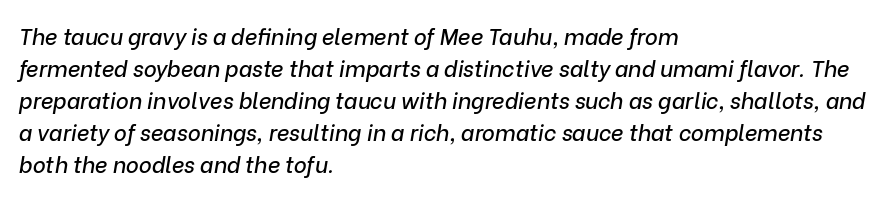
Q: Is the text italic (slanted)? A: Yes, it leans right by about 9 degrees.
Q: Is the text underlined? A: No.
Q: How is the paragraph aligned? A: Left-aligned.
Q: Is the spacing between letters normal or unusually wide? A: Normal.
Q: Is the spacing between lines tight, normal or loose? A: Normal.
